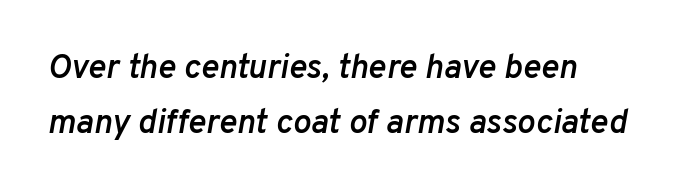
{"italic": "yes", "lean": "right", "slant_degrees": 10, "bold": "semi", "weight": "semibold", "width": "normal", "stroke_contrast": "low", "x_height": "medium", "monospaced": "no", "underline": "no", "line_spacing": "normal", "line_spacing_ratio": 1.63, "letter_spacing": "normal", "letter_spacing_em": 0.0, "glyph_px": 34}
